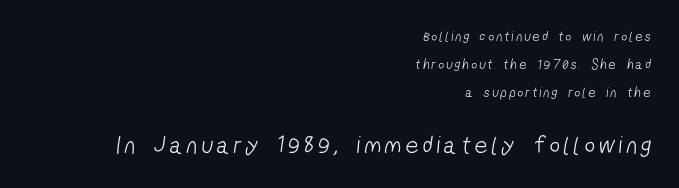
Short and long lines alike share a common ending point at right. The later block is typeset at a bigger size than the earlier block. Is the type heavy? It reads as light-to-regular instead. Honestly, there is no underline to notice here at all.
